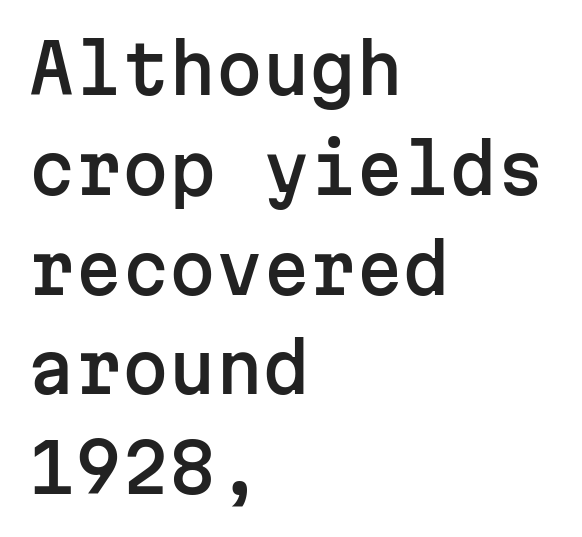
The paragraph shown leans on its left margin. Upright lettering throughout. You could count columns in this text — the font is strictly monospaced. In terms of letterspacing, this is plain default setting.
